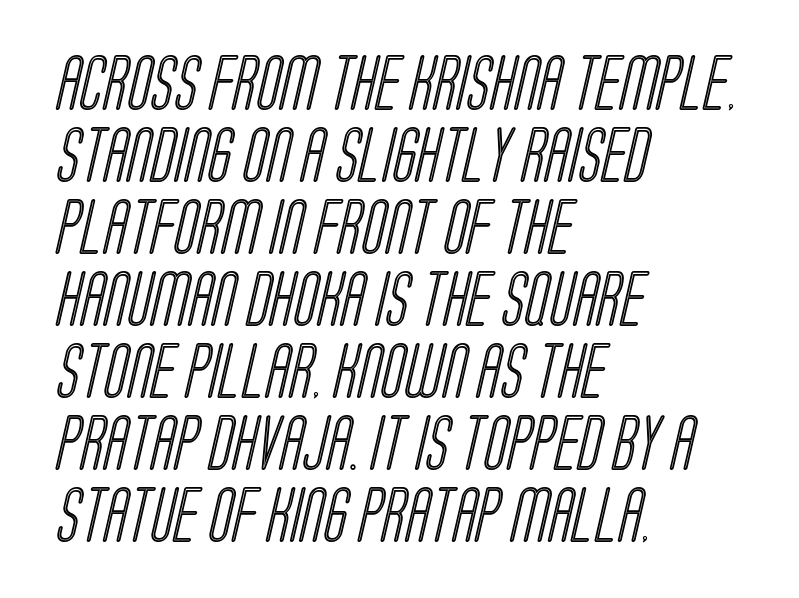
Looks like regular typesetting: each glyph gets only the width it needs. Reading down the block, your eye returns to a fixed left position each line. The leading is moderate, giving the passage an even texture. Short note: letters normally spaced. Descenders hang freely into open space.
